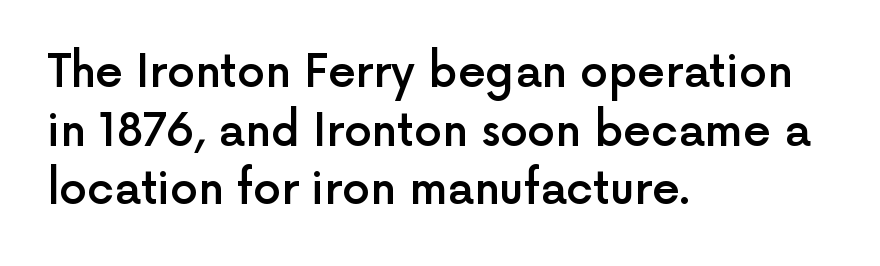
{"serif": "no", "italic": "no", "bold": "semi", "weight": "semibold", "width": "normal", "x_height": "medium", "monospaced": "no", "underline": "no", "align": "left", "line_spacing": "normal", "line_spacing_ratio": 1.33, "letter_spacing": "normal", "letter_spacing_em": 0.0, "glyph_px": 44}
